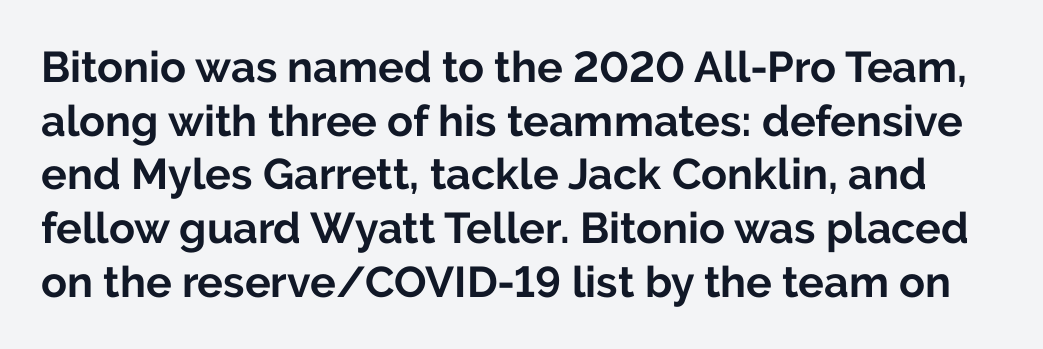
The image shows 43 px bold sans-serif type, upright; set normal line spacing (1.25x), normal letter spacing, not underlined; low stroke contrast and a medium x-height.
